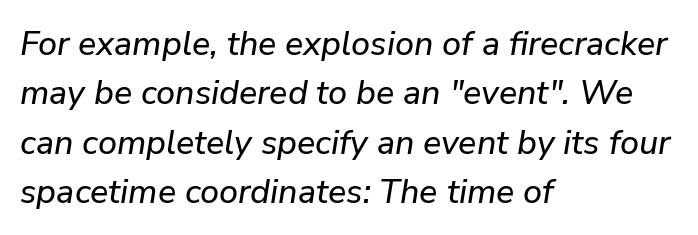
The image shows 34 px text type, italic (leaning right); set left-aligned, normal line spacing (1.45x), normal letter spacing, not underlined; low stroke contrast and a medium x-height.
